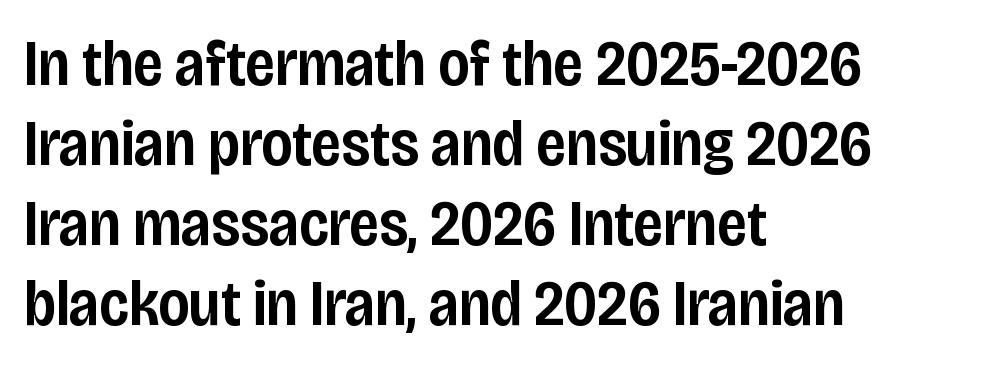
{"serif": "no", "italic": "no", "bold": "semi", "weight": "semibold", "width": "condensed", "stroke_contrast": "low", "x_height": "large", "monospaced": "no", "underline": "no", "align": "left", "line_spacing_ratio": 1.23, "letter_spacing": "normal", "letter_spacing_em": 0.0, "glyph_px": 65}
